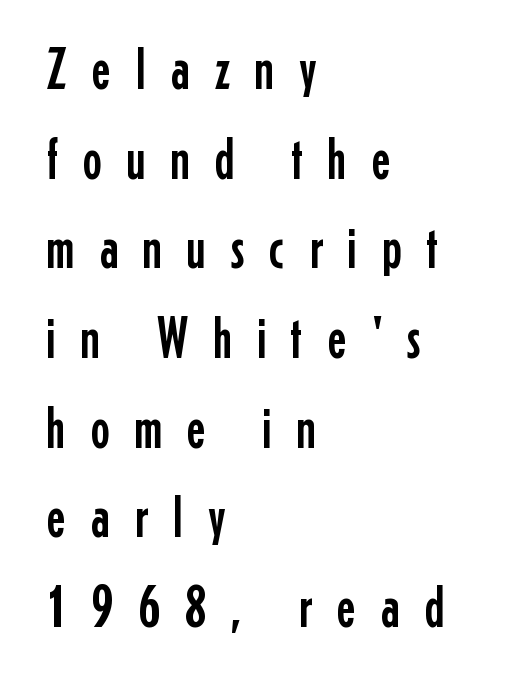
Honestly, the row spacing looks completely unremarkable. The face used here is a sans, in the tradition of grotesques and geometrics. This rendering uses left alignment, leaving the right contour irregular. The gap between lines stays unmarked. Does extra space separate the letters? Yes, quite a lot of it.
